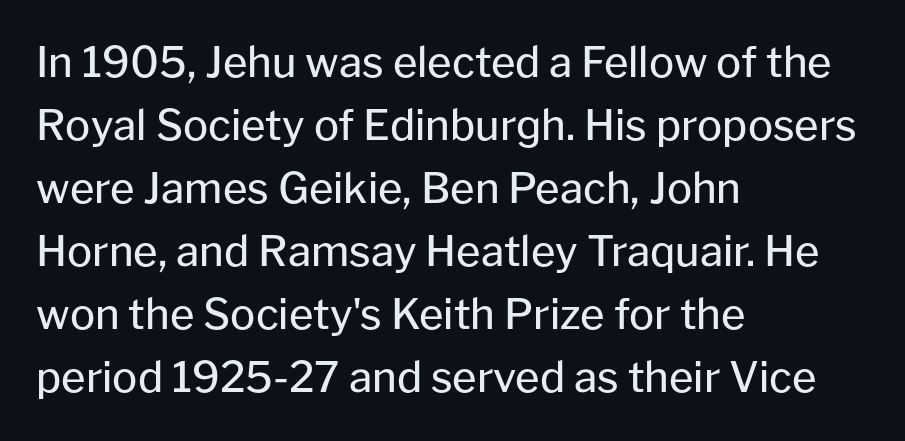
The letterforms sit at book weight or below. The paragraph shown leans on its left margin. Caption: standard tracking, unaltered. Upright lettering throughout. You can tell from the bare stems that sans-serif type was used. Lines of text with bare space underneath.
